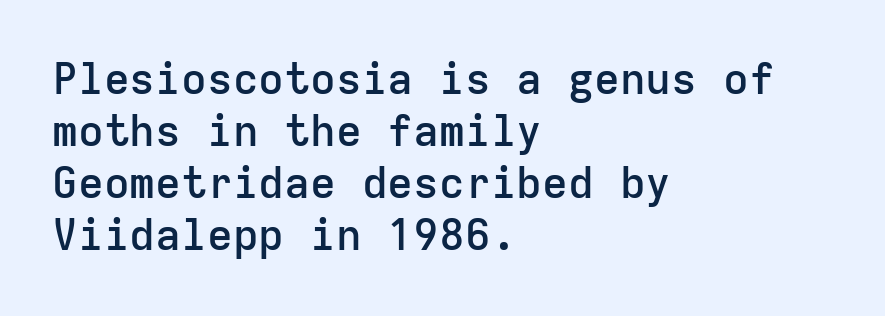
{"serif": "no", "italic": "no", "bold": "semi", "weight": "semibold", "width": "normal", "stroke_contrast": "low", "x_height": "medium", "monospaced": "yes", "underline": "no", "align": "left", "line_spacing_ratio": 1.21, "letter_spacing": "normal", "letter_spacing_em": 0.0, "glyph_px": 43}
